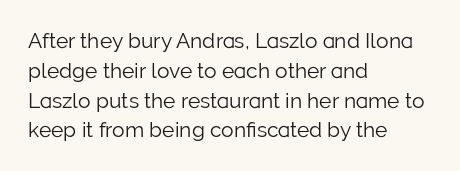
The image shows 21 px text type, upright; set left-aligned, normal line spacing (1.42x), normal letter spacing, not underlined.
